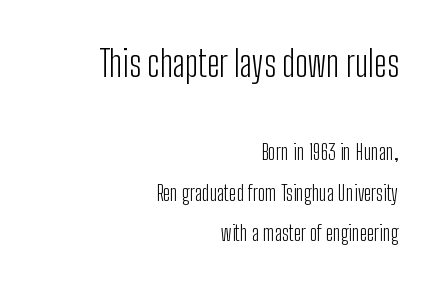
What kind of face is this? One without serifs — a sans. Reading top to bottom, the characters get smaller at the block break. Bold? No — there's no thickening of the strokes. Vertical spacing — loose. When letters stand straight like this, we call the style roman or upright.
